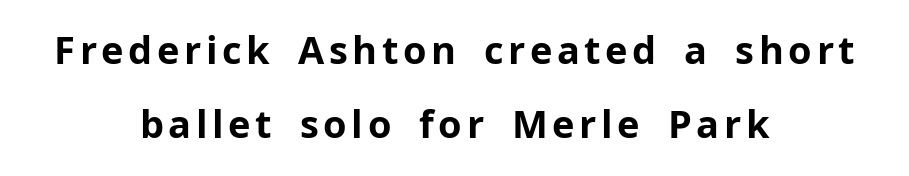
Q: Is the text bold? A: Yes.
Q: Is the text italic (slanted)? A: No, it is upright.
Q: Is the typeface a serif or a sans-serif typeface? A: Sans-serif.
Q: Is the text underlined? A: No.
Q: How is the paragraph aligned? A: Centered.
Q: Is the spacing between lines tight, normal or loose? A: Loose.
Q: Width (condensed, normal, or wide)? A: Normal.
Q: Stroke contrast? A: Low.
Q: x-height? A: Medium.
Q: Monospaced? A: No.
